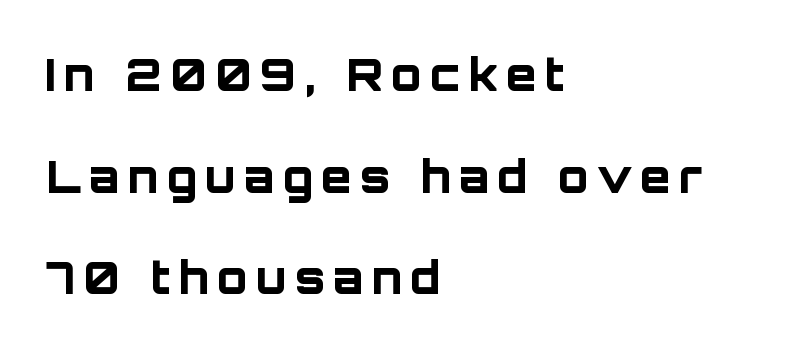
Q: Is the text bold? A: Yes.
Q: Is the text italic (slanted)? A: No, it is upright.
Q: Is the typeface a serif or a sans-serif typeface? A: Sans-serif.
Q: Is the text underlined? A: No.
Q: How is the paragraph aligned? A: Left-aligned.
Q: Is the spacing between lines tight, normal or loose? A: Loose.
Q: Width (condensed, normal, or wide)? A: Normal.
Q: Stroke contrast? A: Low.
Q: x-height? A: Large.
Q: Monospaced? A: No.
